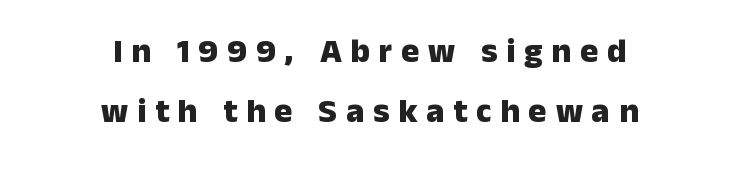
The image shows 34 px heavy sans-serif type, upright; set centered, line spacing 1.76x, unusually wide letter spacing (+0.26 em), not underlined; low stroke contrast and a medium x-height.
